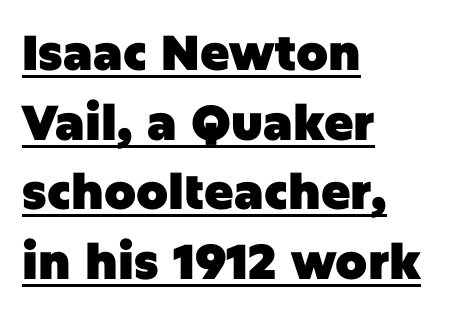
Short note: letters normally spaced. Line beginnings align vertically; line endings do not. The face used here appears with an underline applied. The text was rendered using a sans face with plain stroke endings.
